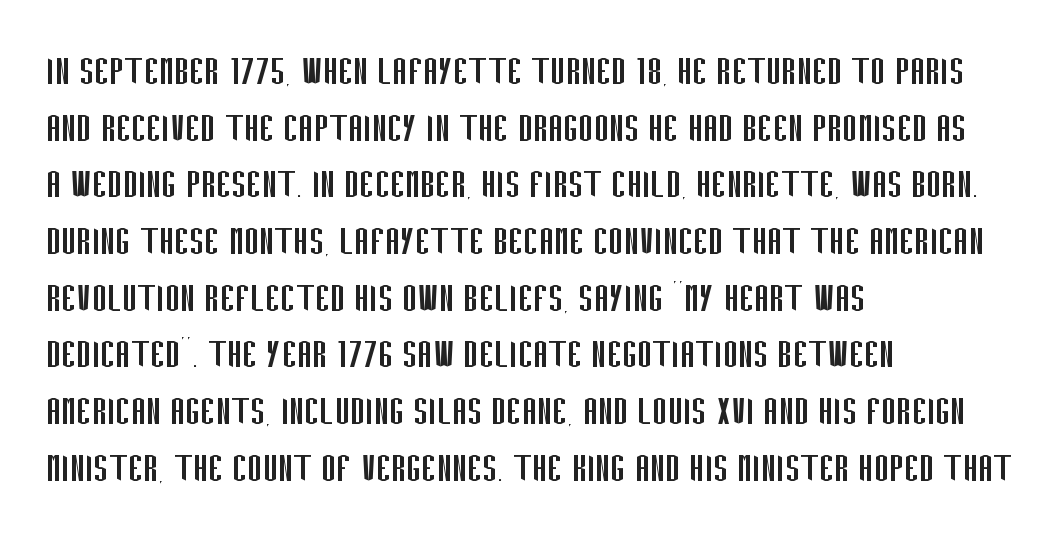
The paragraph shown leans on its left margin. Vertical spacing — default. The baseline area is clear. These lines are composed in type without serifs.
